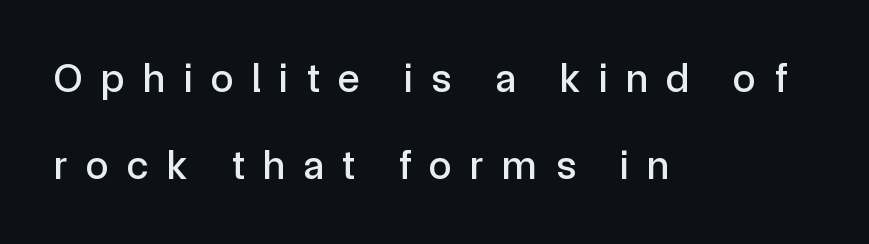
The typography opts for an upright posture over an oblique one. The rendering anchors every line to the left-hand side. A typesetter would call this leading open, well beyond the default. The typeface chosen for these lines omits serifs. Tracking here is generous; glyphs stand well apart from one another.
